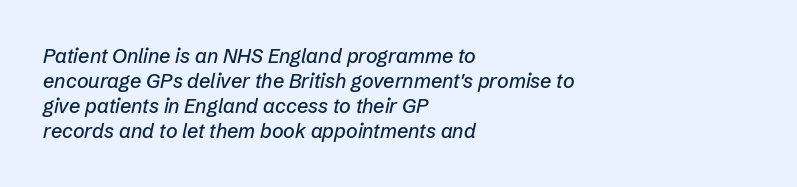
{"italic": "yes", "lean": "right", "slant_degrees": 12, "underline": "no", "align": "left", "line_spacing": "normal", "line_spacing_ratio": 1.25, "letter_spacing": "normal", "letter_spacing_em": 0.0, "glyph_px": 20}
